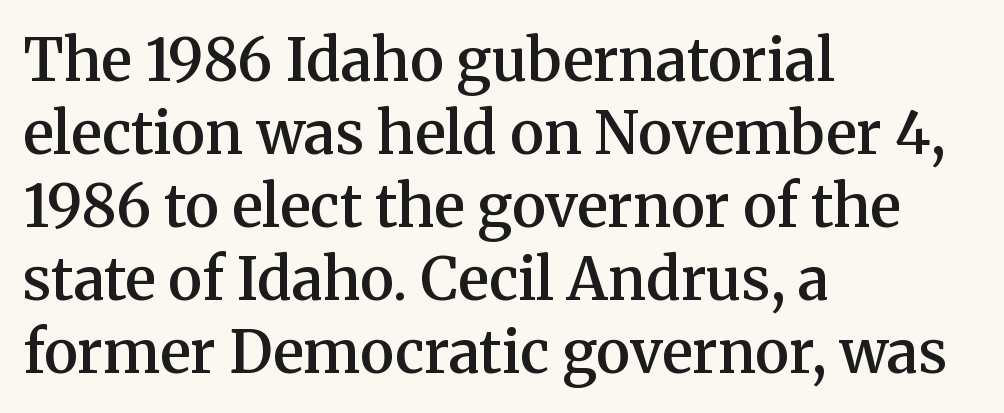
{"serif": "yes", "italic": "no", "bold": "semi", "weight": "semibold", "width": "normal", "stroke_contrast": "medium", "x_height": "medium", "monospaced": "no", "underline": "no", "align": "left", "line_spacing": "normal", "line_spacing_ratio": 1.26, "letter_spacing": "normal", "letter_spacing_em": 0.0, "glyph_px": 58}
